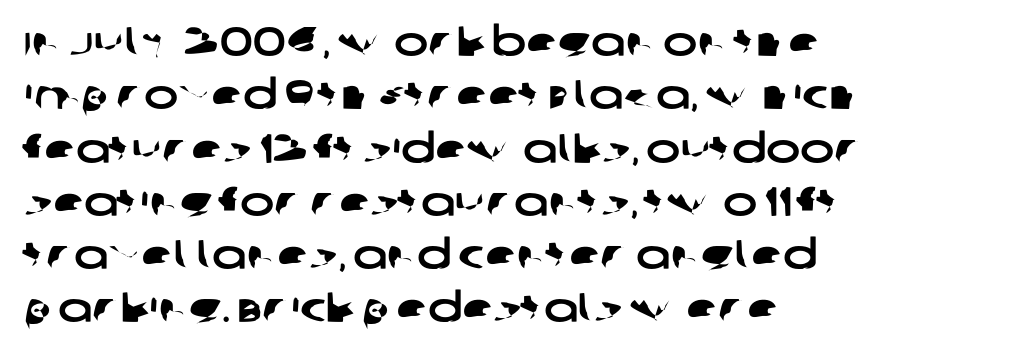
The image shows 41 px wide sans-serif type; set left-aligned, normal line spacing (1.3x), normal letter spacing, not underlined; low stroke contrast and a large x-height.
